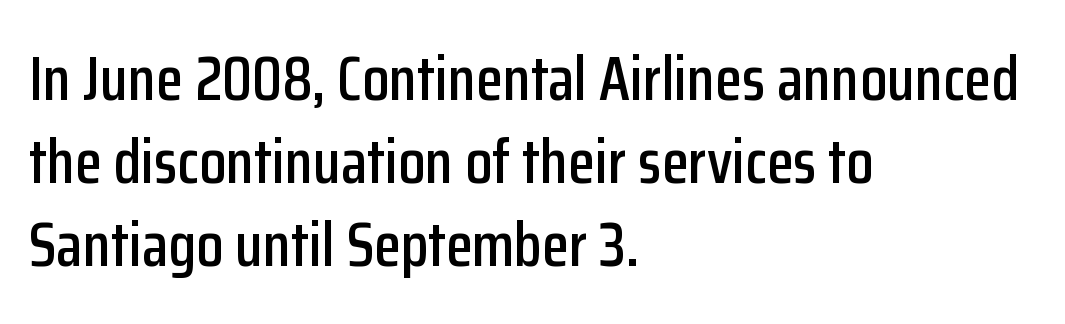
Q: Is the text italic (slanted)? A: No, it is upright.
Q: Is the typeface a serif or a sans-serif typeface? A: Sans-serif.
Q: Is the text underlined? A: No.
Q: How is the paragraph aligned? A: Left-aligned.
Q: Is the spacing between letters normal or unusually wide? A: Normal.
Q: Is the spacing between lines tight, normal or loose? A: Normal.
Q: Width (condensed, normal, or wide)? A: Condensed.
Q: Stroke contrast? A: Low.
Q: x-height? A: Medium.
Q: Monospaced? A: No.
